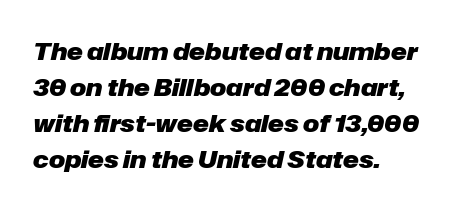
The image shows 24 px bold type, italic (leaning right); set left-aligned, normal line spacing (1.5x), normal letter spacing, not underlined.
